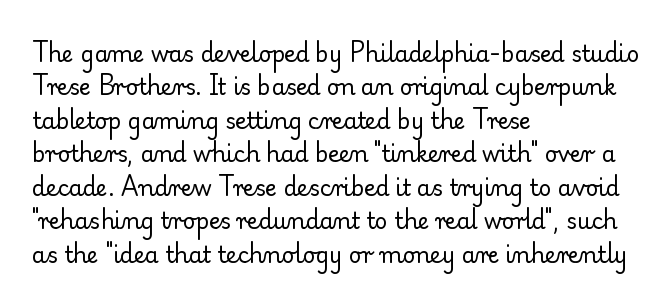
Summary of vertical rhythm: regular, with standard interline spacing. No extra ink here — the face is not bold. Quick note: not italic, upright. Horizontal alignment here is leftward, the default for most running prose.
